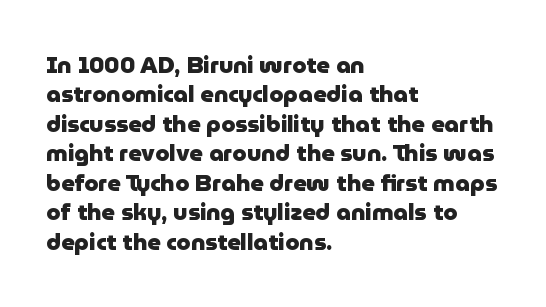
{"italic": "no", "bold": "yes", "underline": "no", "align": "left", "line_spacing": "normal", "line_spacing_ratio": 1.28, "letter_spacing": "normal", "letter_spacing_em": 0.0, "glyph_px": 23}
